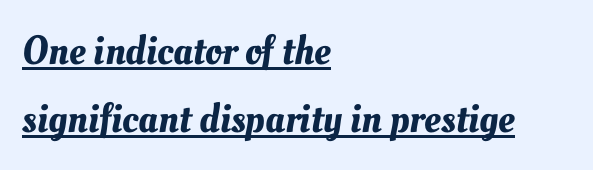
Q: Is the text underlined? A: Yes.
Q: How is the paragraph aligned? A: Left-aligned.
Q: Is the spacing between letters normal or unusually wide? A: Normal.
Q: Is the spacing between lines tight, normal or loose? A: Normal.
Q: Width (condensed, normal, or wide)? A: Normal.
Q: Stroke contrast? A: Medium.
Q: x-height? A: Small.
Q: Monospaced? A: No.
